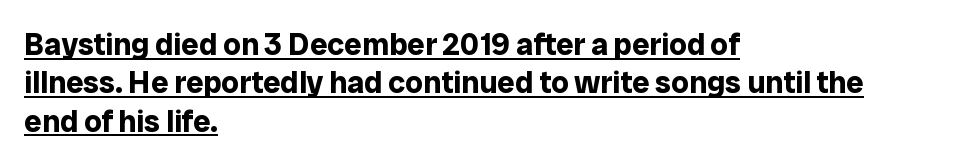
The image shows 31 px bold sans-serif type, upright; set left-aligned, line spacing 1.24x, normal letter spacing, underlined; low stroke contrast and a medium x-height.
